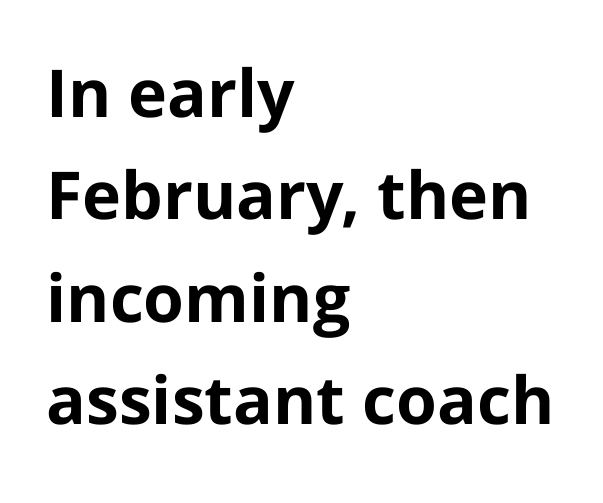
Q: Is the text bold? A: Yes.
Q: Is the text italic (slanted)? A: No, it is upright.
Q: Is the typeface a serif or a sans-serif typeface? A: Sans-serif.
Q: Is the text underlined? A: No.
Q: How is the paragraph aligned? A: Left-aligned.
Q: Is the spacing between letters normal or unusually wide? A: Normal.
Q: Is the spacing between lines tight, normal or loose? A: Normal.
Q: Width (condensed, normal, or wide)? A: Normal.
Q: Stroke contrast? A: Low.
Q: x-height? A: Medium.
Q: Monospaced? A: No.
